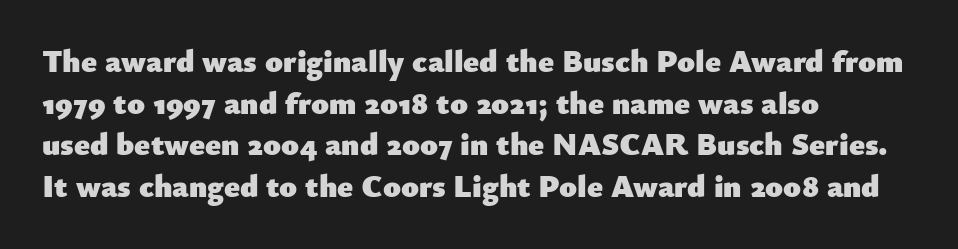
{"serif": "no", "italic": "no", "bold": "yes", "weight": "heavy", "width": "normal", "stroke_contrast": "low", "x_height": "small", "monospaced": "no", "underline": "no", "align": "left", "line_spacing": "normal", "line_spacing_ratio": 1.3, "letter_spacing": "normal", "letter_spacing_em": 0.0, "glyph_px": 32}
